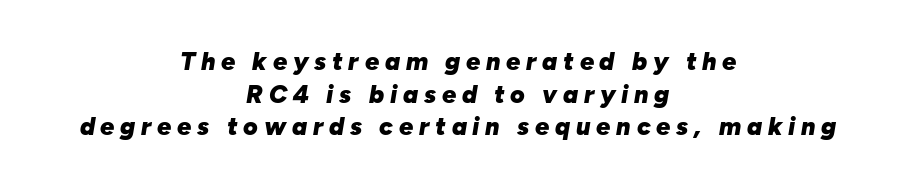
{"italic": "yes", "lean": "right", "slant_degrees": 10, "bold": "yes", "underline": "no", "align": "center", "line_spacing": "normal", "line_spacing_ratio": 1.31, "letter_spacing": "wide", "letter_spacing_em": 0.23, "glyph_px": 25}
